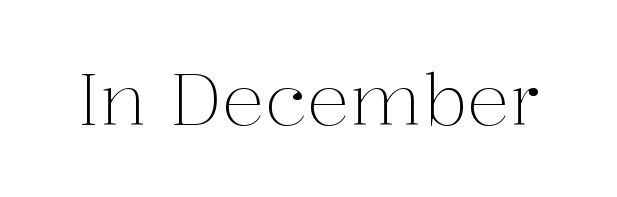
The image shows 71 px light serif type, upright; set normal letter spacing, not underlined; medium stroke contrast and a medium x-height.
